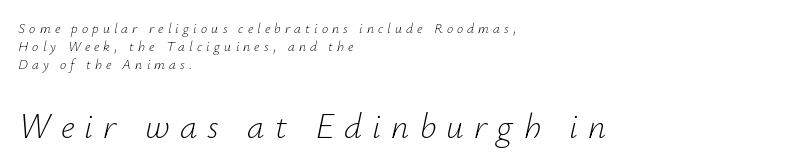
Stems and bowls with no extra thickness — not bold. The passage is arranged the way most books set body copy — flush left. If you squint, the bottom block still reads clearly — it's the larger of the two. Descender tails drop into unmarked territory. Each new line begins a customary step beneath the previous one.
